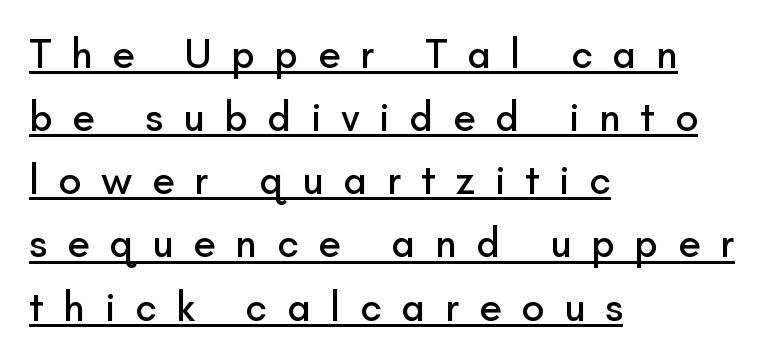
Q: Is the text italic (slanted)? A: No, it is upright.
Q: Is the typeface a serif or a sans-serif typeface? A: Sans-serif.
Q: Is the text underlined? A: Yes.
Q: How is the paragraph aligned? A: Left-aligned.
Q: Is the spacing between letters normal or unusually wide? A: Unusually wide.
Q: Is the spacing between lines tight, normal or loose? A: Normal.
Q: Width (condensed, normal, or wide)? A: Normal.
Q: Stroke contrast? A: Low.
Q: x-height? A: Small.
Q: Monospaced? A: No.
